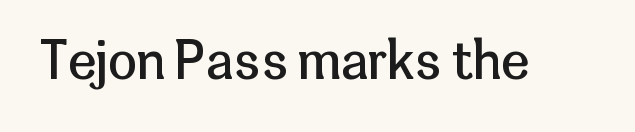
The image shows 52 px regular-weight sans-serif type, upright; set normal letter spacing, not underlined; low stroke contrast and a medium x-height.
